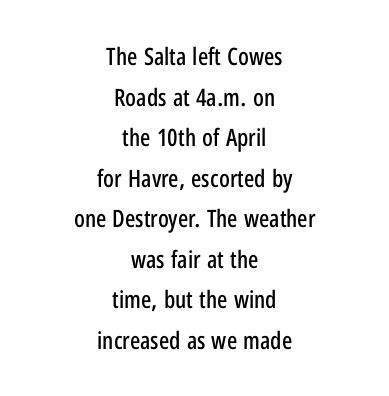
The image shows 24 px text type, upright; set centered, normal line spacing (1.69x), normal letter spacing, not underlined.
